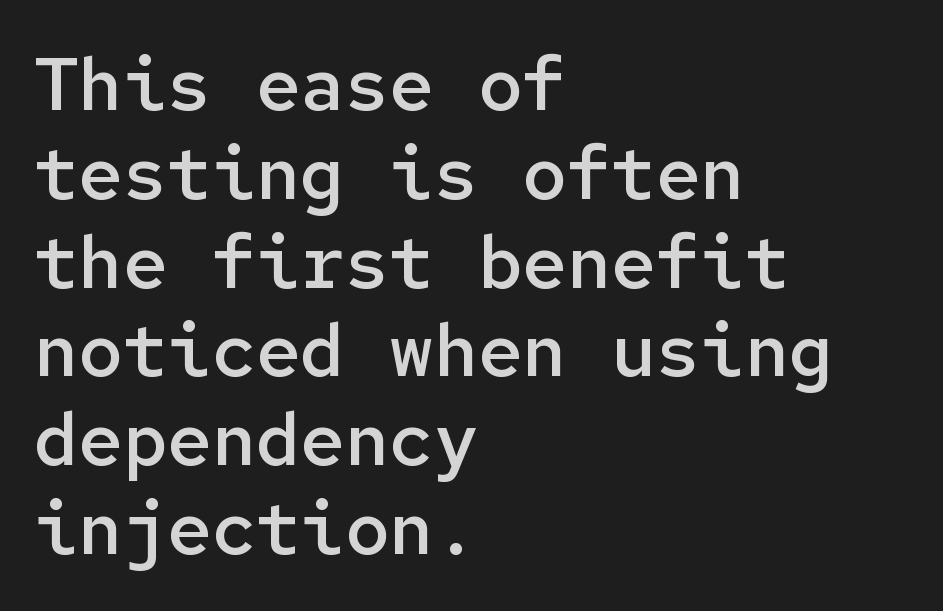
The paragraph shown leans on its left margin. This is the in-between weight designers call semibold or demi. The specimen reads as upright at a glance. No word sits above an underline. This rendering employs a face without finishing strokes, i.e., a sans-serif. Here the glyphs are tracked normally, forming tight word shapes.
